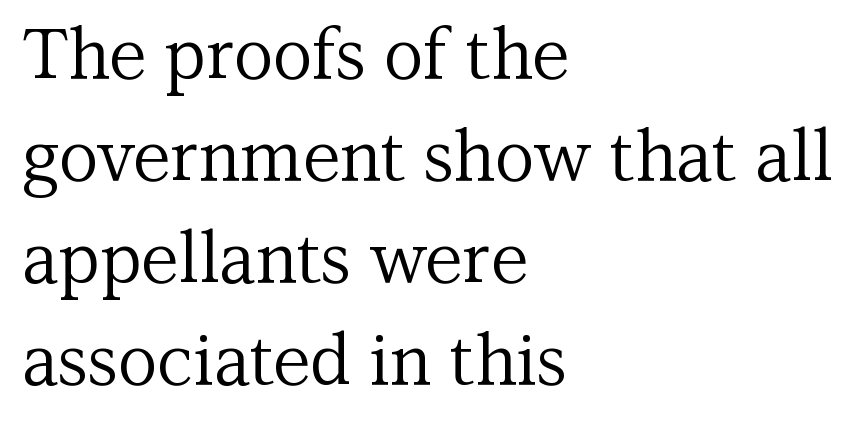
Q: Is the text bold? A: No.
Q: Is the text italic (slanted)? A: No, it is upright.
Q: Is the typeface a serif or a sans-serif typeface? A: Serif.
Q: Is the text underlined? A: No.
Q: How is the paragraph aligned? A: Left-aligned.
Q: Is the spacing between letters normal or unusually wide? A: Normal.
Q: Is the spacing between lines tight, normal or loose? A: Normal.
Q: Width (condensed, normal, or wide)? A: Normal.
Q: Stroke contrast? A: Medium.
Q: x-height? A: Medium.
Q: Monospaced? A: No.
